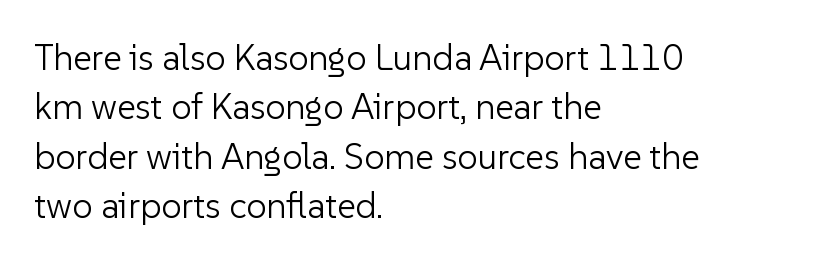
The type sits square on the baseline with zero lean. The glyphs are unaccompanied by any horizontal stroke below them. Summary of weight: not heavy and not bold. Look at the bottom of the vertical strokes: they stop flat, with no serifs. Tracking here is standard; glyphs follow each other at the usual distance.
